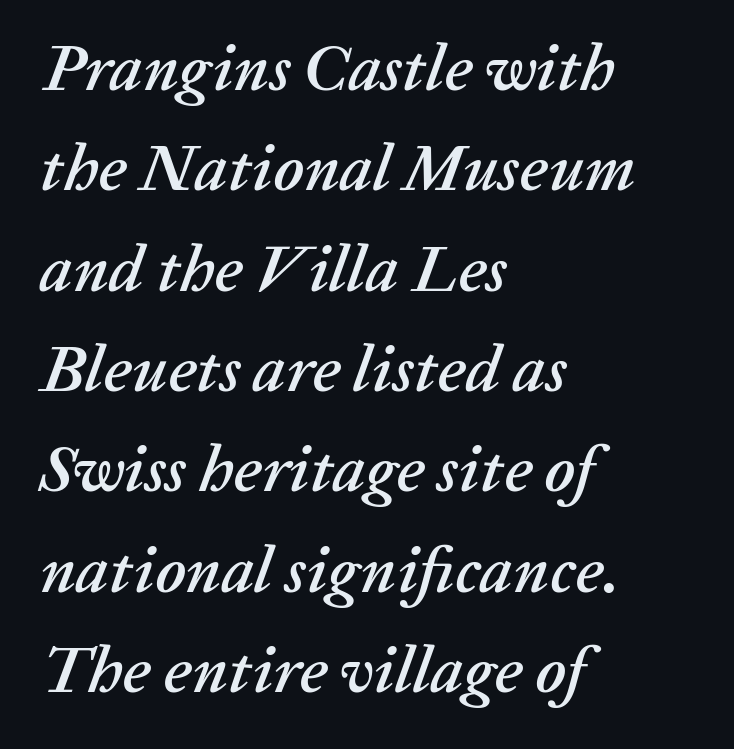
Q: Is the text italic (slanted)? A: Yes, it leans right by about 20 degrees.
Q: Is the text underlined? A: No.
Q: How is the paragraph aligned? A: Left-aligned.
Q: Is the spacing between letters normal or unusually wide? A: Normal.
Q: Is the spacing between lines tight, normal or loose? A: Normal.
Q: Width (condensed, normal, or wide)? A: Normal.
Q: Stroke contrast? A: Low.
Q: x-height? A: Medium.
Q: Monospaced? A: No.
